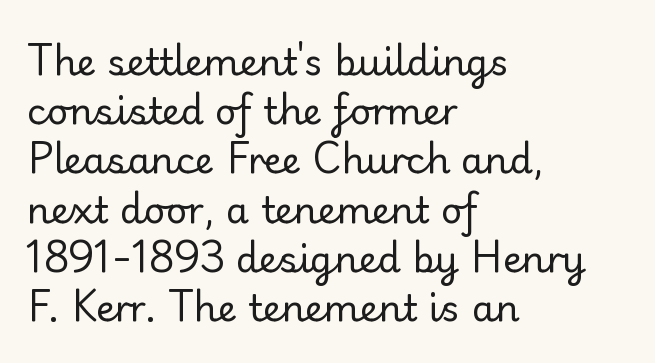
{"serif": "yes", "italic": "no", "bold": "no", "weight": "regular", "width": "normal", "stroke_contrast": "low", "x_height": "small", "monospaced": "no", "underline": "no", "align": "left", "line_spacing": "normal", "line_spacing_ratio": 1.33, "letter_spacing": "normal", "letter_spacing_em": 0.0, "glyph_px": 37}
